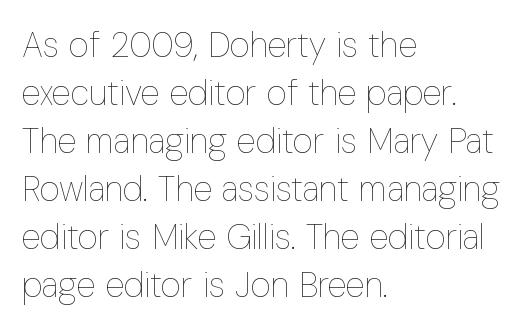
Leading matches the norm, producing a regular column. Notice how the passage keeps a crisp vertical edge on the left only. Heft: none added — not bold. The typography opts for an upright posture over an oblique one. Proportional: the letters do not fall into vertical columns.
